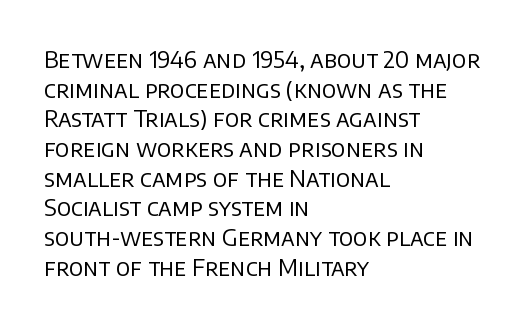
Q: Is the text bold? A: No.
Q: Is the text italic (slanted)? A: No, it is upright.
Q: Is the text underlined? A: No.
Q: How is the paragraph aligned? A: Left-aligned.
Q: Is the spacing between letters normal or unusually wide? A: Normal.
Q: Is the spacing between lines tight, normal or loose? A: Normal.
